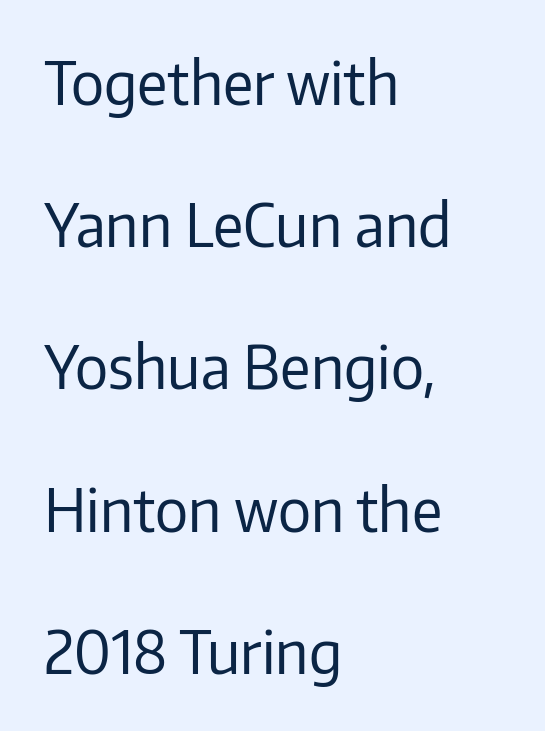
The typeface has the unassuming heft of standard copy or less. The space beneath each line is pristine and unruled. Classification — sans serif. Character widths vary here, with narrow letters taking less room than wide ones.
